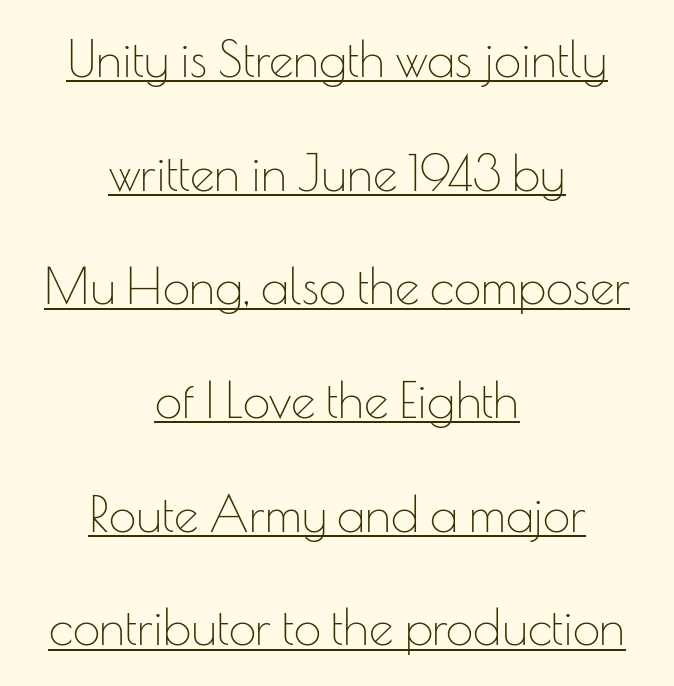
Q: Is the text bold? A: No.
Q: Is the text italic (slanted)? A: No, it is upright.
Q: Is the typeface a serif or a sans-serif typeface? A: Sans-serif.
Q: Is the text underlined? A: Yes.
Q: How is the paragraph aligned? A: Centered.
Q: Is the spacing between letters normal or unusually wide? A: Normal.
Q: Is the spacing between lines tight, normal or loose? A: Loose.
Q: Width (condensed, normal, or wide)? A: Normal.
Q: Stroke contrast? A: Low.
Q: x-height? A: Small.
Q: Monospaced? A: No.
